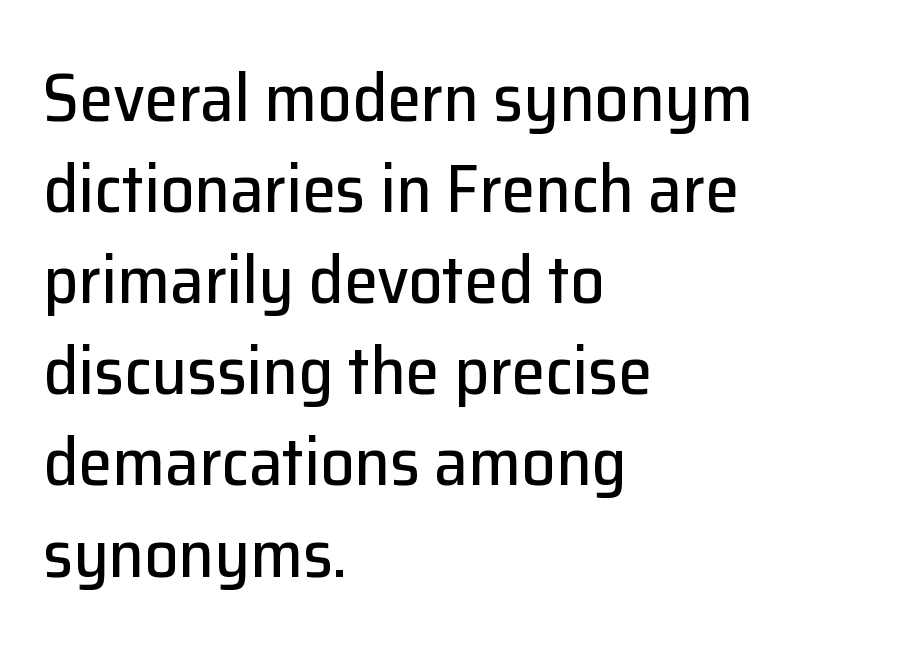
The image shows 68 px sans-serif type, upright; set left-aligned, normal line spacing (1.34x), normal letter spacing, not underlined; low stroke contrast and a medium x-height.
